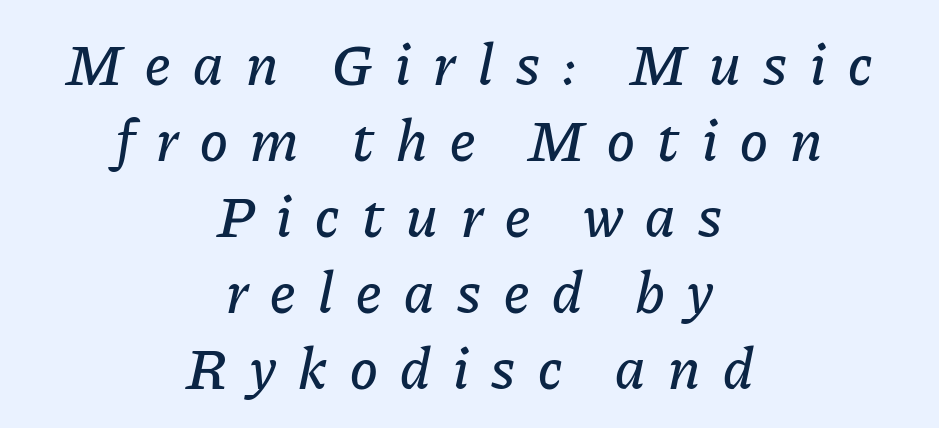
The image shows 59 px text type, italic (leaning right); set centered, normal line spacing (1.29x), unusually wide letter spacing (+0.38 em), not underlined; low stroke contrast and a medium x-height.
